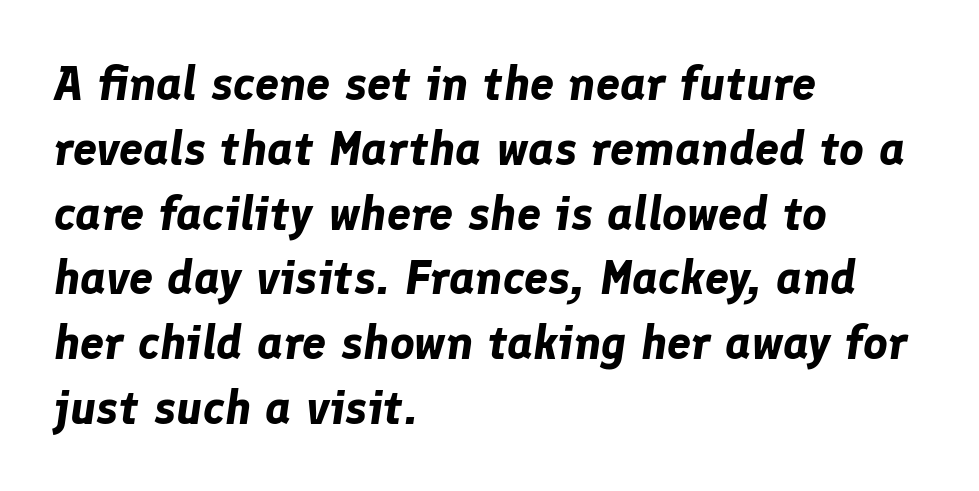
You can tell it's italic because the verticals aren't actually vertical. How would I describe the line gaps? Plain and ordinary. Look at the tracking — it's just the regular setting, nothing added. A typesetter would call this proportional, since set widths differ per character. The text block is weighted toward the left margin, trailing off unevenly rightward. The zone under the glyphs is completely vacant.
